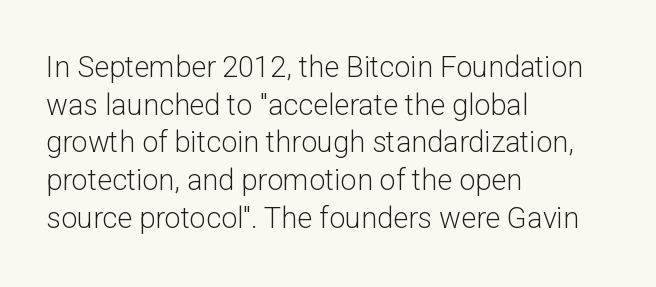
Q: Is the text bold? A: No.
Q: Is the text italic (slanted)? A: No, it is upright.
Q: Is the typeface a serif or a sans-serif typeface? A: Sans-serif.
Q: Is the text underlined? A: No.
Q: How is the paragraph aligned? A: Left-aligned.
Q: Is the spacing between letters normal or unusually wide? A: Normal.
Q: Is the spacing between lines tight, normal or loose? A: Normal.
Q: Width (condensed, normal, or wide)? A: Normal.
Q: Stroke contrast? A: Low.
Q: x-height? A: Medium.
Q: Monospaced? A: No.
